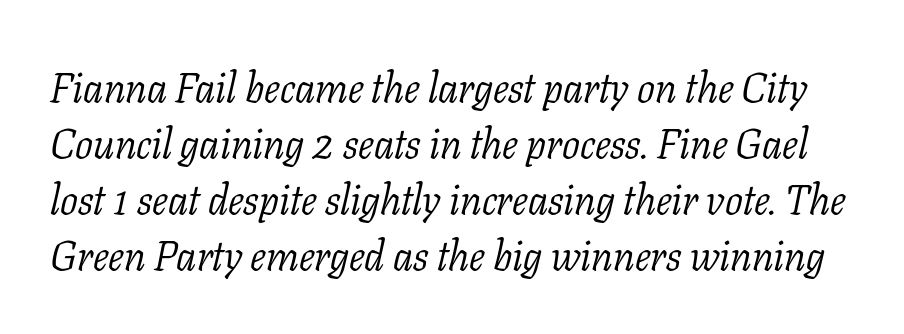
Q: Is the text bold? A: No.
Q: Is the text italic (slanted)? A: Yes, it leans right by about 11 degrees.
Q: Is the typeface a serif or a sans-serif typeface? A: Serif.
Q: Is the text underlined? A: No.
Q: Is the spacing between letters normal or unusually wide? A: Normal.
Q: Is the spacing between lines tight, normal or loose? A: Normal.
Q: Width (condensed, normal, or wide)? A: Normal.
Q: Stroke contrast? A: Low.
Q: x-height? A: Medium.
Q: Monospaced? A: No.
